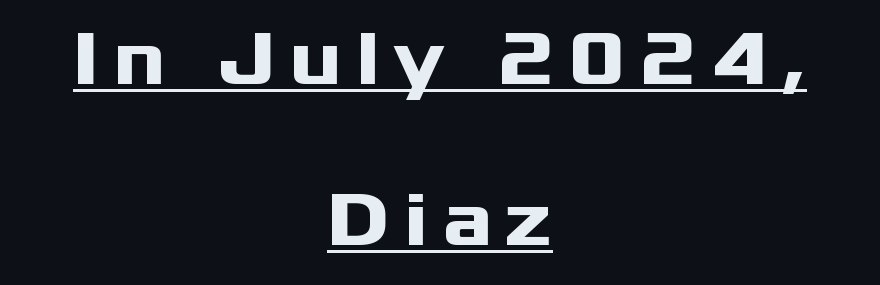
{"serif": "no", "italic": "no", "bold": "yes", "weight": "heavy", "width": "wide", "stroke_contrast": "medium", "x_height": "medium", "monospaced": "no", "underline": "yes", "align": "center", "line_spacing": "loose", "line_spacing_ratio": 2.09, "glyph_px": 77}
